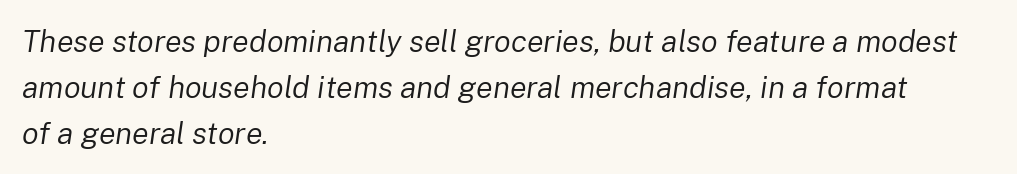
{"italic": "yes", "lean": "right", "slant_degrees": 8, "bold": "no", "weight": "regular", "width": "normal", "stroke_contrast": "low", "x_height": "medium", "monospaced": "no", "underline": "no", "align": "left", "line_spacing": "normal", "line_spacing_ratio": 1.49, "letter_spacing": "normal", "letter_spacing_em": 0.0, "glyph_px": 31}
